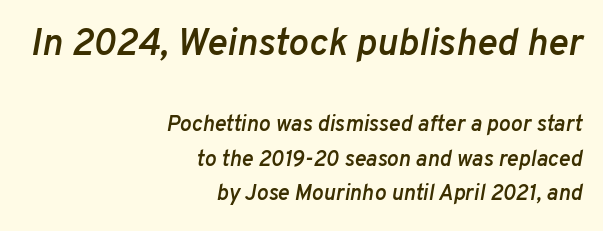
You could call the tracking neutral — neither tight nor loose. The rendering anchors every line to the right-hand side. This sample has the flowing, uneven cadence of proportional lettering. This rendering features lettering with no underline.
